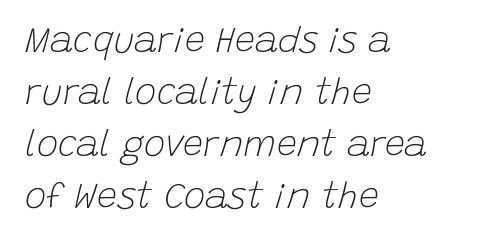
Each row of text sits above clean, open space. Caption: standard tracking, unaltered. Students, observe: this is what conventionally led text looks like. The weight would be labelled regular, book, light, or lighter still. Notice how the stems are inclined rather than vertical — that's the hallmark of italics.
